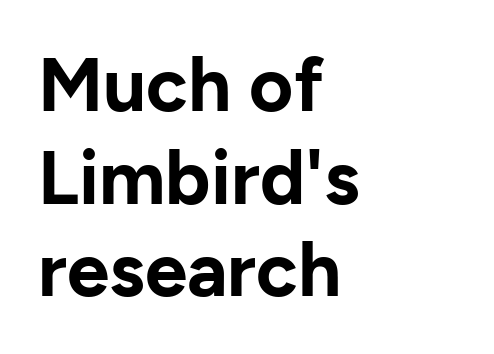
Q: Is the text bold? A: Yes.
Q: Is the text italic (slanted)? A: No, it is upright.
Q: Is the typeface a serif or a sans-serif typeface? A: Sans-serif.
Q: Is the text underlined? A: No.
Q: How is the paragraph aligned? A: Left-aligned.
Q: Is the spacing between letters normal or unusually wide? A: Normal.
Q: Width (condensed, normal, or wide)? A: Normal.
Q: Stroke contrast? A: Low.
Q: x-height? A: Medium.
Q: Monospaced? A: No.
